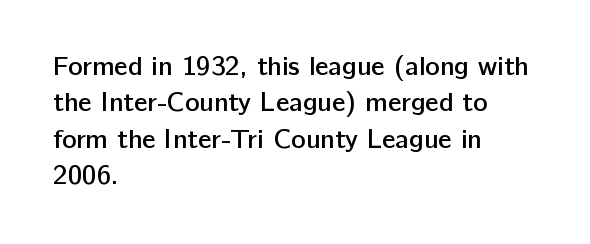
The image shows 27 px text type, upright; set left-aligned, normal line spacing (1.35x), normal letter spacing, not underlined.
